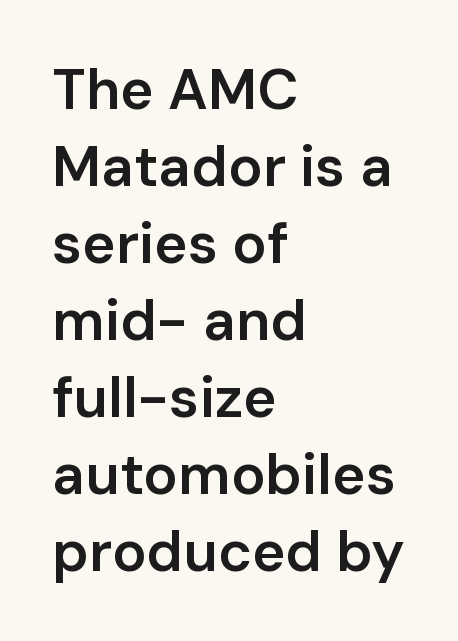
The image shows 57 px semibold sans-serif type, upright; set left-aligned, normal line spacing (1.35x), normal letter spacing, not underlined; low stroke contrast and a medium x-height.
